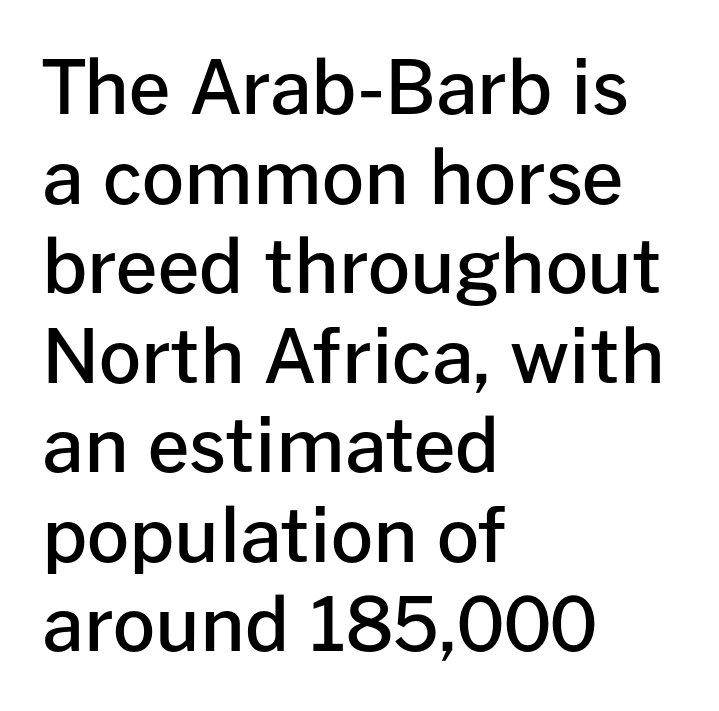
The passage is arranged the way most books set body copy — flush left. Nothing unusual about the tracking: characters are spaced as the font intends. The font is running at a semibold setting, under full bold. Bare-footed words on every line. The rendering uses natural spacing where letterforms have individual widths. Ordinary non-slanted type is in use.
